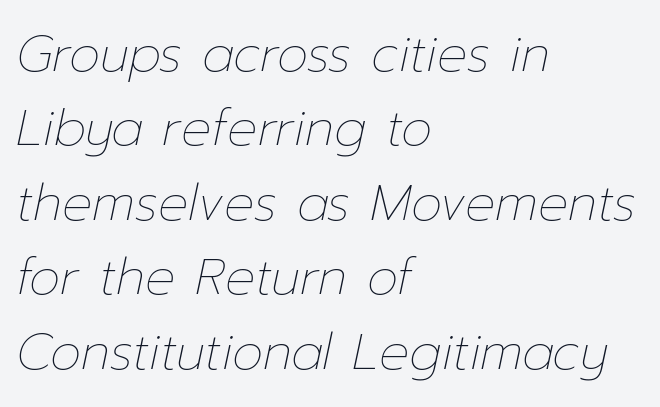
The image shows 50 px thin type, italic (leaning right); set left-aligned, normal line spacing (1.49x), normal letter spacing, not underlined; low stroke contrast and a medium x-height.
